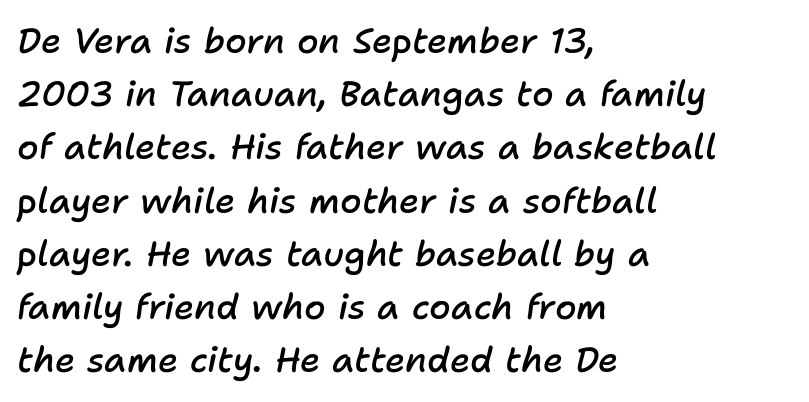
{"italic": "yes", "lean": "right", "slant_degrees": 11, "bold": "semi", "weight": "semibold", "width": "normal", "stroke_contrast": "low", "x_height": "medium", "monospaced": "no", "underline": "no", "align": "left", "line_spacing": "normal", "line_spacing_ratio": 1.52, "letter_spacing": "normal", "letter_spacing_em": 0.0, "glyph_px": 35}
